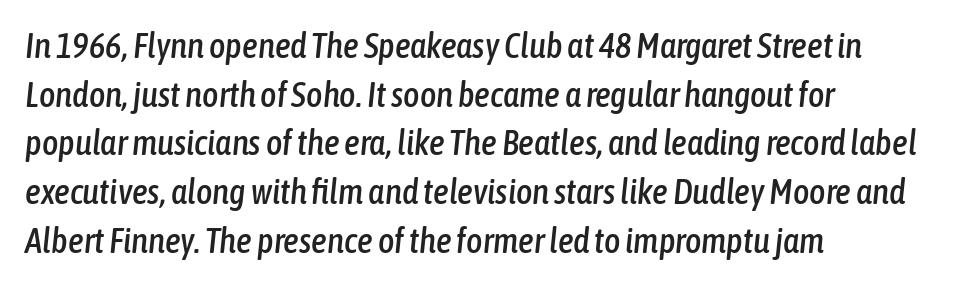
Q: Is the text italic (slanted)? A: Yes, it leans right by about 6 degrees.
Q: Is the text underlined? A: No.
Q: How is the paragraph aligned? A: Left-aligned.
Q: Is the spacing between letters normal or unusually wide? A: Normal.
Q: Is the spacing between lines tight, normal or loose? A: Normal.
Q: Width (condensed, normal, or wide)? A: Condensed.
Q: Stroke contrast? A: Low.
Q: x-height? A: Medium.
Q: Monospaced? A: No.
